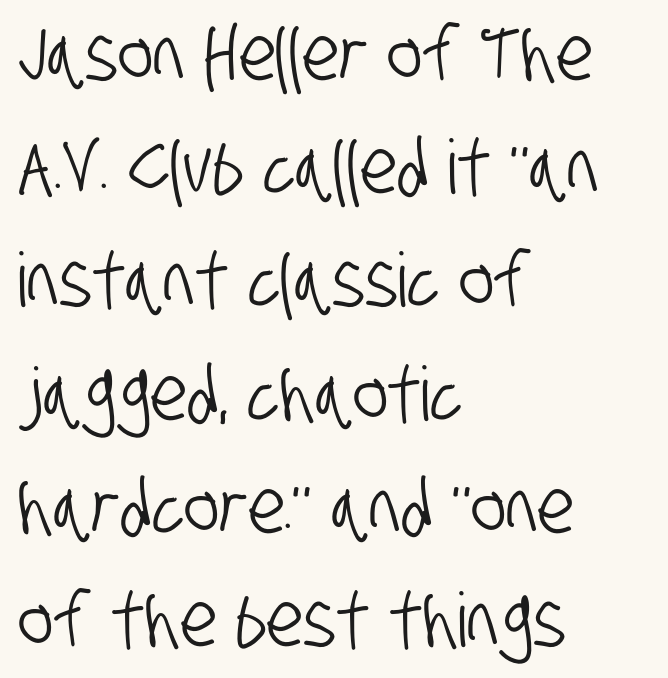
Q: Is the typeface a serif or a sans-serif typeface? A: Sans-serif.
Q: Is the text underlined? A: No.
Q: How is the paragraph aligned? A: Left-aligned.
Q: Is the spacing between letters normal or unusually wide? A: Normal.
Q: Is the spacing between lines tight, normal or loose? A: Normal.
Q: Width (condensed, normal, or wide)? A: Condensed.
Q: Stroke contrast? A: Low.
Q: x-height? A: Large.
Q: Monospaced? A: No.
